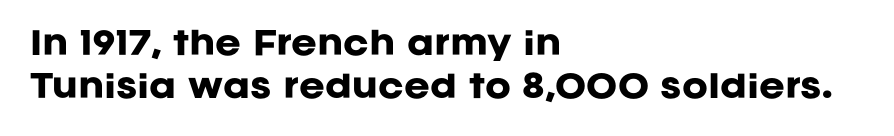
Q: Is the text bold? A: Yes.
Q: Is the text italic (slanted)? A: No, it is upright.
Q: Is the typeface a serif or a sans-serif typeface? A: Sans-serif.
Q: Is the text underlined? A: No.
Q: How is the paragraph aligned? A: Left-aligned.
Q: Is the spacing between letters normal or unusually wide? A: Normal.
Q: Is the spacing between lines tight, normal or loose? A: Normal.
Q: Width (condensed, normal, or wide)? A: Normal.
Q: Stroke contrast? A: Low.
Q: x-height? A: Large.
Q: Monospaced? A: No.
